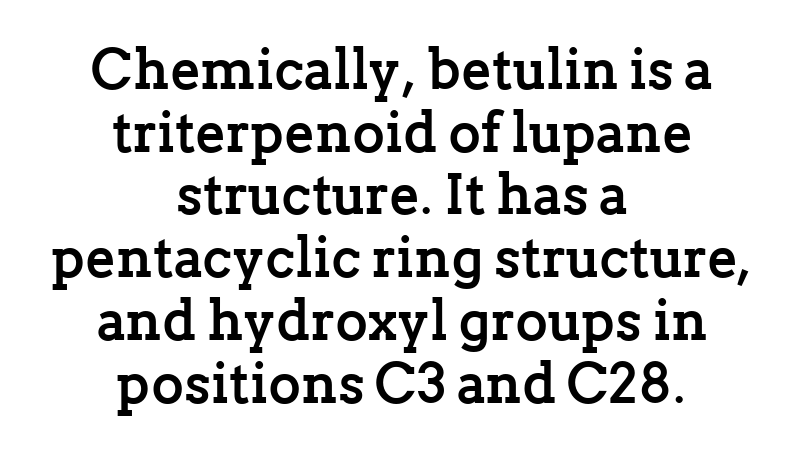
The image shows 56 px semibold serif type, upright; set centered, tight line spacing (1.12x), normal letter spacing, not underlined; low stroke contrast and a medium x-height.
